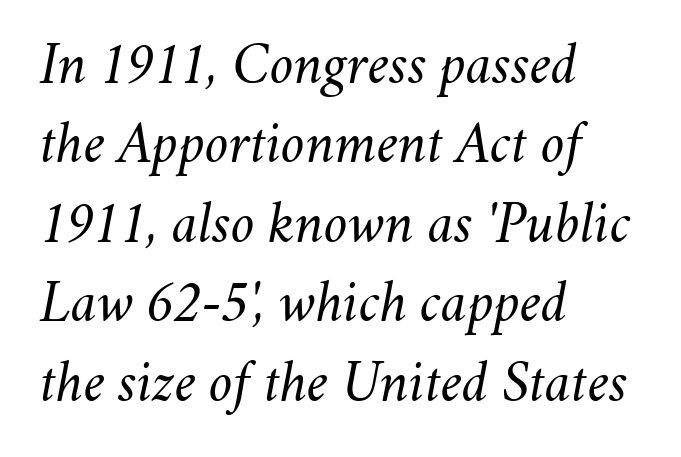
Q: Is the text bold? A: No.
Q: Is the text italic (slanted)? A: Yes, it leans right by about 11 degrees.
Q: Is the text underlined? A: No.
Q: How is the paragraph aligned? A: Left-aligned.
Q: Is the spacing between letters normal or unusually wide? A: Normal.
Q: Is the spacing between lines tight, normal or loose? A: Normal.
Q: Width (condensed, normal, or wide)? A: Normal.
Q: Stroke contrast? A: Medium.
Q: x-height? A: Small.
Q: Monospaced? A: No.
